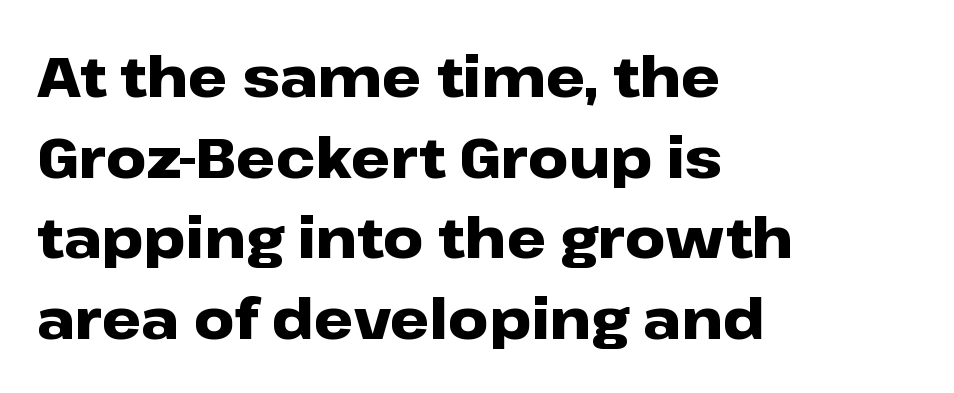
The image shows 56 px heavy, wide sans-serif type, upright; set left-aligned, normal line spacing (1.44x), normal letter spacing, not underlined; low stroke contrast and a medium x-height.
